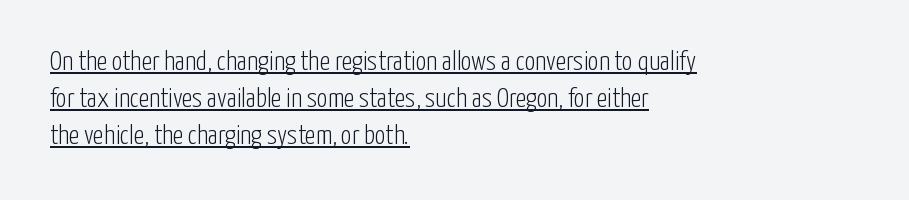
Q: Is the text bold? A: No.
Q: Is the text italic (slanted)? A: No, it is upright.
Q: Is the text underlined? A: Yes.
Q: How is the paragraph aligned? A: Left-aligned.
Q: Is the spacing between letters normal or unusually wide? A: Normal.
Q: Is the spacing between lines tight, normal or loose? A: Normal.
